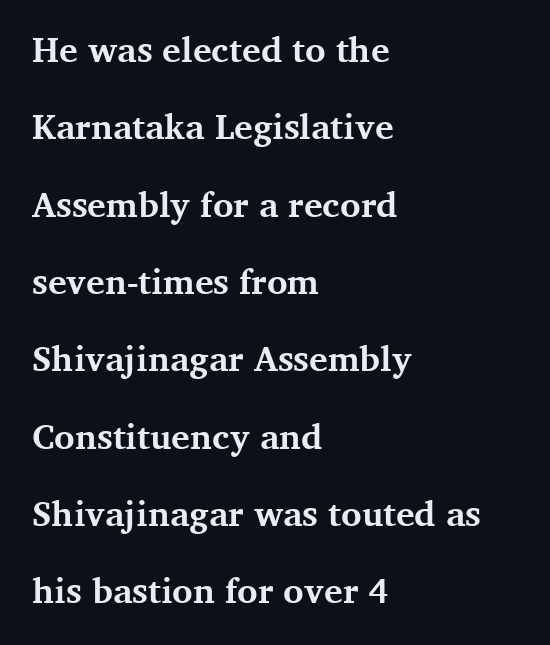
{"serif": "yes", "italic": "no", "bold": "yes", "weight": "bold", "width": "normal", "stroke_contrast": "medium", "x_height": "medium", "monospaced": "no", "underline": "no", "align": "left", "line_spacing": "loose", "line_spacing_ratio": 2.21, "letter_spacing": "normal", "letter_spacing_em": 0.0, "glyph_px": 35}
